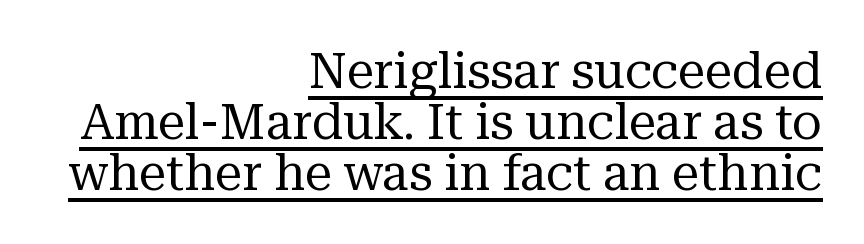
This block would grow much taller if given ordinary leading; it's compressed now. The strokes are not fattened; the text isn't bold. Posture: upright roman. Type style note: has serifs. Students, observe the line beneath the letters — that is underlining.
